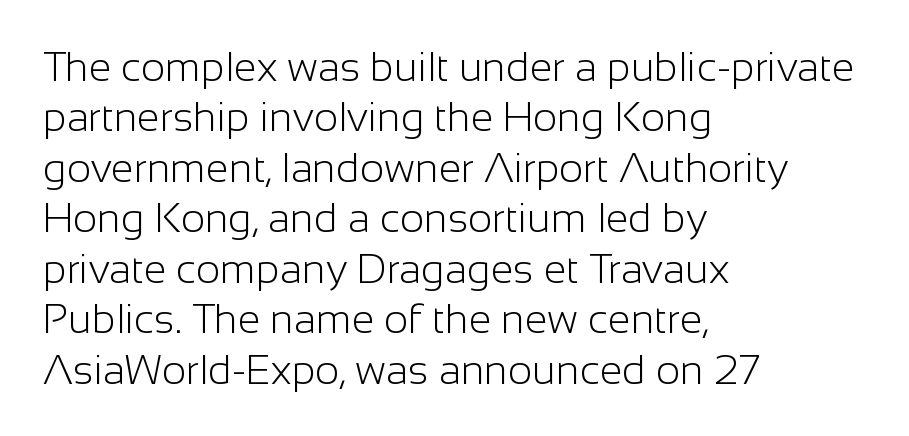
The image shows 41 px light sans-serif type, upright; set left-aligned, line spacing 1.23x, normal letter spacing, not underlined; low stroke contrast and a medium x-height.
